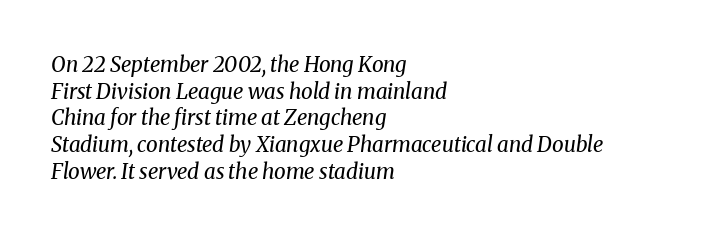
{"italic": "yes", "lean": "right", "slant_degrees": 8, "bold": "no", "underline": "no", "align": "left", "line_spacing": "normal", "line_spacing_ratio": 1.27, "letter_spacing": "normal", "letter_spacing_em": 0.0, "glyph_px": 21}
